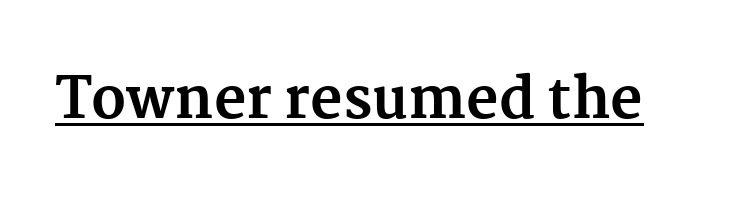
{"serif": "yes", "italic": "no", "bold": "yes", "weight": "bold", "width": "normal", "stroke_contrast": "medium", "x_height": "medium", "monospaced": "no", "underline": "yes", "letter_spacing": "normal", "letter_spacing_em": 0.0, "glyph_px": 56}
